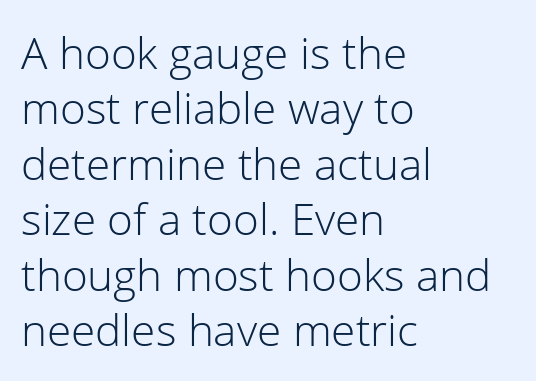
{"serif": "no", "italic": "no", "bold": "no", "weight": "light", "width": "normal", "stroke_contrast": "low", "x_height": "medium", "monospaced": "no", "underline": "no", "align": "left", "line_spacing": "normal", "line_spacing_ratio": 1.26, "letter_spacing": "normal", "letter_spacing_em": 0.0, "glyph_px": 44}
